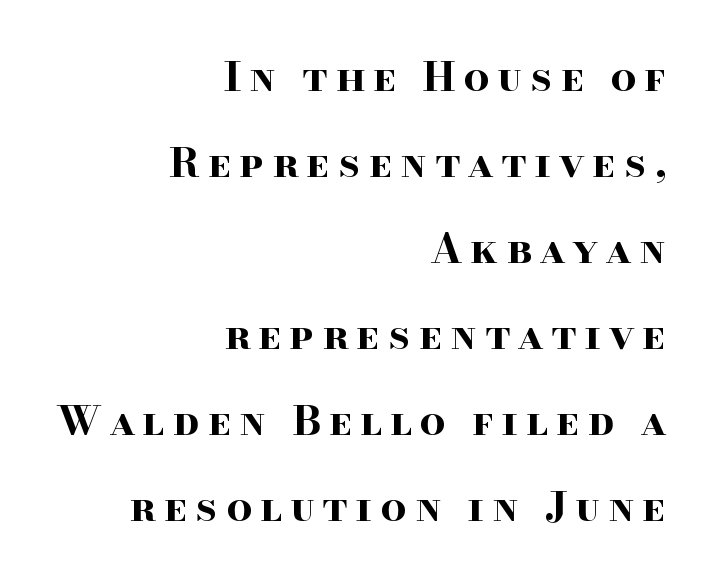
Q: Is the text bold? A: Yes.
Q: Is the text italic (slanted)? A: No, it is upright.
Q: Is the typeface a serif or a sans-serif typeface? A: Serif.
Q: Is the text underlined? A: No.
Q: How is the paragraph aligned? A: Right-aligned.
Q: Is the spacing between lines tight, normal or loose? A: Loose.
Q: Width (condensed, normal, or wide)? A: Wide.
Q: Stroke contrast? A: High.
Q: x-height? A: Small.
Q: Monospaced? A: No.
